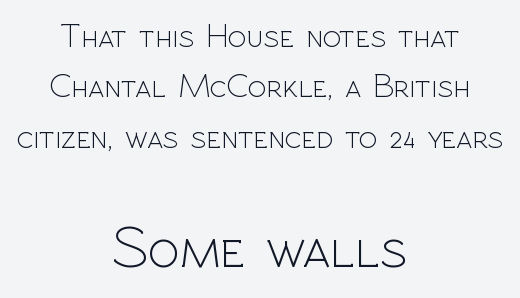
{"serif": "no", "italic": "no", "bold": "no", "weight": "light", "width": "normal", "x_height": "medium", "monospaced": "no", "underline": "no", "align": "center", "line_spacing": "normal", "line_spacing_ratio": 1.48, "letter_spacing": "normal", "letter_spacing_em": 0.0, "larger_block": "second", "size_ratio": 1.74, "glyph_px": 59}
